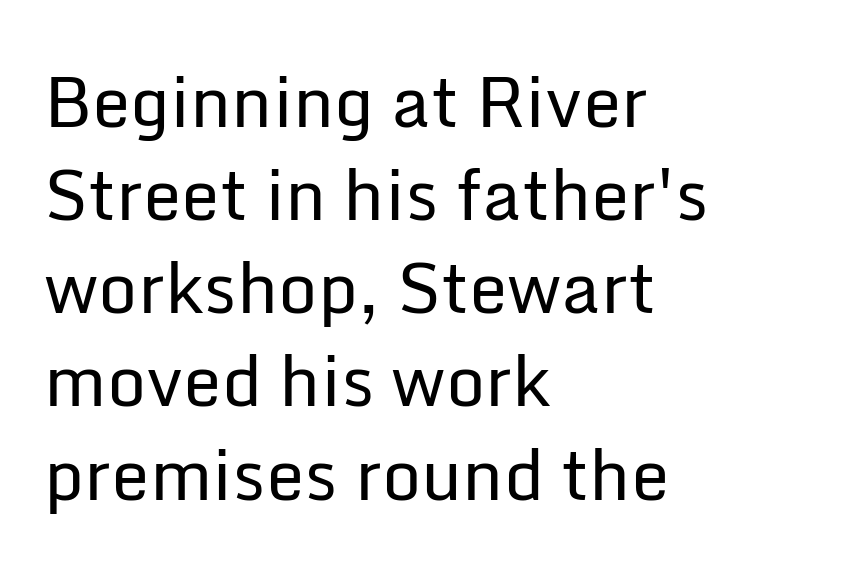
{"serif": "no", "italic": "no", "bold": "no", "weight": "regular", "width": "normal", "stroke_contrast": "low", "x_height": "medium", "monospaced": "no", "underline": "no", "align": "left", "line_spacing": "normal", "line_spacing_ratio": 1.35, "letter_spacing": "normal", "letter_spacing_em": 0.0, "glyph_px": 69}
